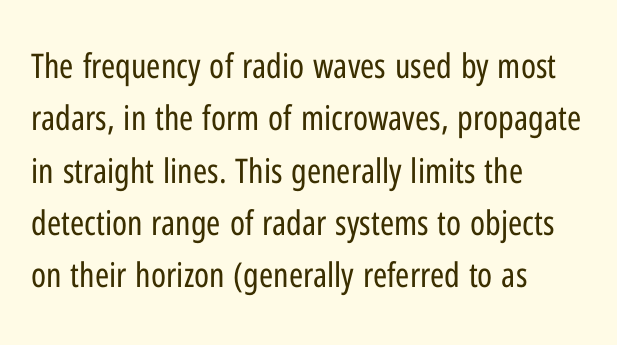
{"serif": "no", "italic": "no", "bold": "no", "weight": "regular", "width": "condensed", "stroke_contrast": "low", "x_height": "medium", "monospaced": "no", "underline": "no", "align": "left", "line_spacing": "normal", "line_spacing_ratio": 1.54, "letter_spacing": "normal", "letter_spacing_em": 0.0, "glyph_px": 34}
